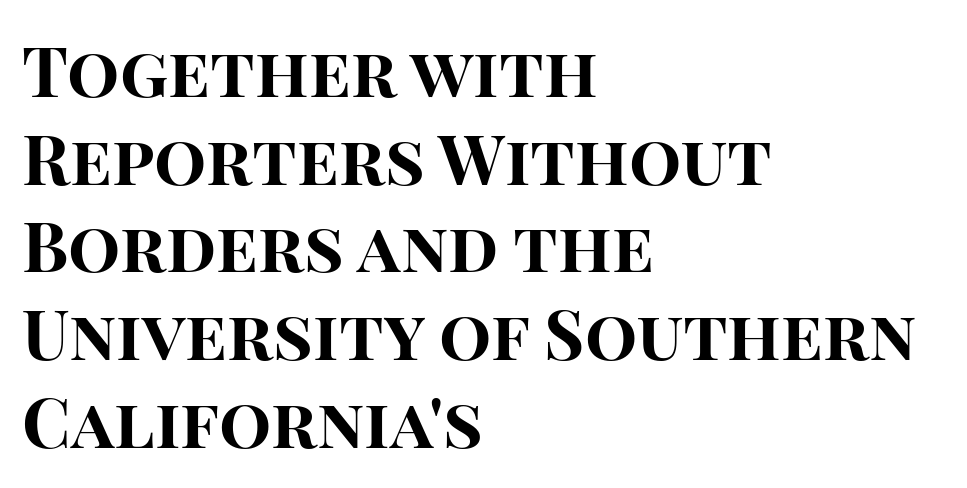
The image shows 69 px bold sans-serif type, upright; set left-aligned, normal line spacing (1.27x), normal letter spacing, not underlined; high stroke contrast and a large x-height.
